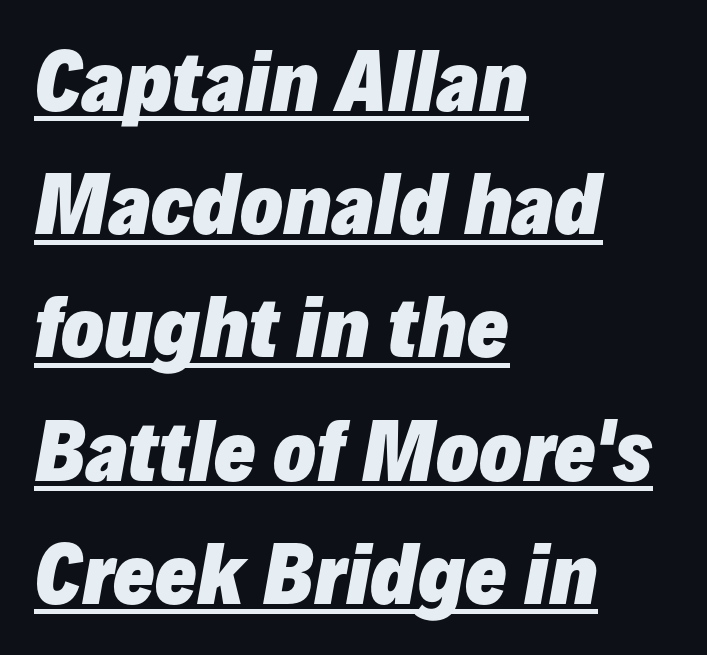
The rendering uses natural spacing where letterforms have individual widths. Quick note: italic. Thick stems and heavy bowls — unmistakably bold. Horizontally, the lines are justified to the leading edge only. Tracking value appears to be zero — textbook default spacing. This sample carries an underscore along the baseline area.
